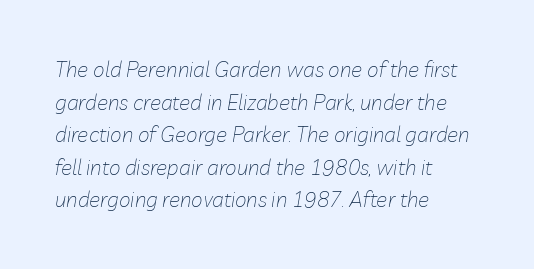
The image shows 21 px text type, italic (leaning right); set left-aligned, normal line spacing (1.55x), normal letter spacing, not underlined.
